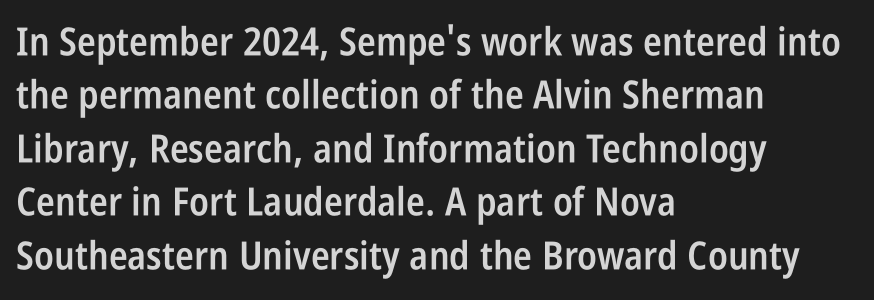
This rendering features lettering with no underline. Regarding leading, the lines here are spaced in the standard way. Every row of glyphs begins at an identical x-position on the left. Default kerning and tracking; the words read as compact shapes.
